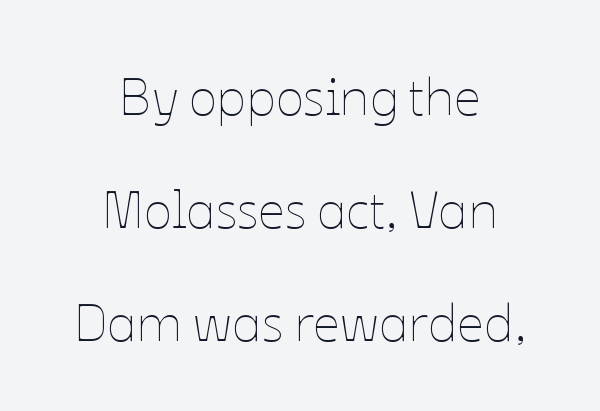
{"italic": "no", "bold": "no", "weight": "thin", "width": "normal", "stroke_contrast": "low", "x_height": "medium", "monospaced": "no", "underline": "no", "align": "center", "line_spacing": "loose", "line_spacing_ratio": 2.13, "letter_spacing": "normal", "letter_spacing_em": 0.0, "glyph_px": 53}
